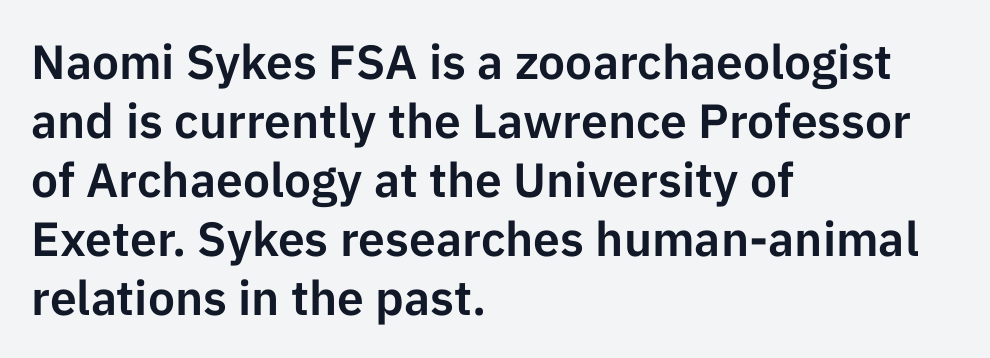
The image shows 48 px sans-serif type, upright; set left-aligned, line spacing 1.23x, normal letter spacing, not underlined; low stroke contrast and a medium x-height.
